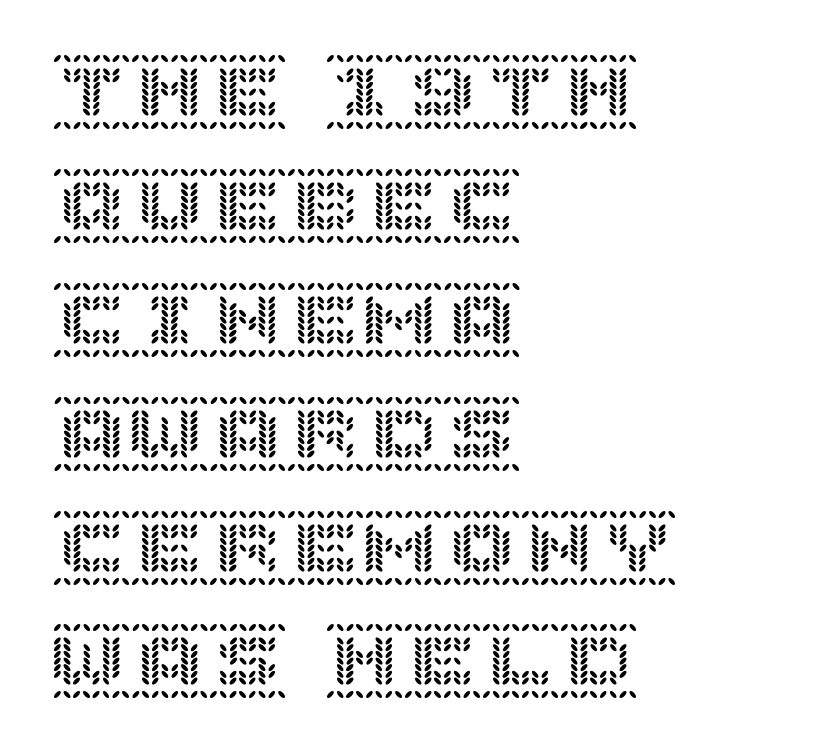
Q: Is the text italic (slanted)? A: No, it is upright.
Q: Is the text underlined? A: No.
Q: How is the paragraph aligned? A: Left-aligned.
Q: Is the spacing between letters normal or unusually wide? A: Normal.
Q: Is the spacing between lines tight, normal or loose? A: Normal.
Q: Width (condensed, normal, or wide)? A: Normal.
Q: x-height? A: Large.
